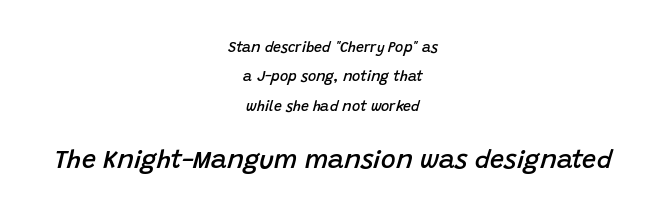
Q: Is the text bold? A: Semi-bold.
Q: Is the text italic (slanted)? A: Yes, it leans right by about 15 degrees.
Q: Is the text underlined? A: No.
Q: How is the paragraph aligned? A: Centered.
Q: Is the spacing between letters normal or unusually wide? A: Normal.
Q: Is the spacing between lines tight, normal or loose? A: Loose.
Q: Which block of text is set in a larger size, the first (top) or the second (bottom)? A: The second (bottom) one.
